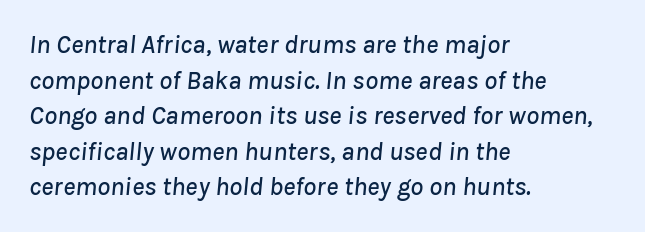
Slanted lettering throughout. The area under the type is left untouched. Evenly set lines give the paragraph a standard silhouette. Is the block centered? No — it sits flush against the left margin. Students, note that the glyphs here touch the page at normal intervals.
